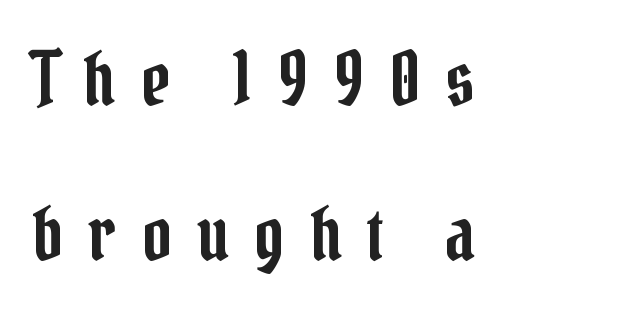
Q: Is the text italic (slanted)? A: No, it is upright.
Q: Is the typeface a serif or a sans-serif typeface? A: Serif.
Q: Is the text underlined? A: No.
Q: How is the paragraph aligned? A: Left-aligned.
Q: Is the spacing between letters normal or unusually wide? A: Unusually wide.
Q: Is the spacing between lines tight, normal or loose? A: Loose.
Q: Width (condensed, normal, or wide)? A: Condensed.
Q: Stroke contrast? A: Low.
Q: x-height? A: Medium.
Q: Monospaced? A: No.
